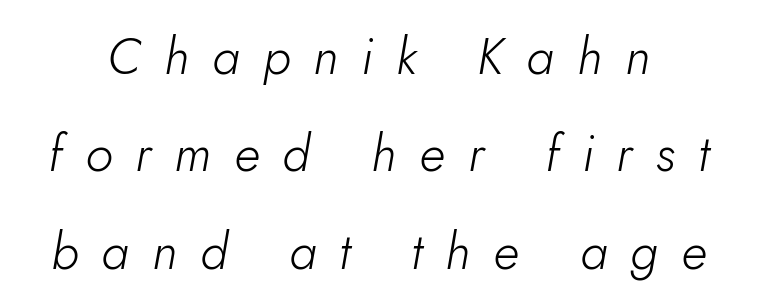
The characters are drawn with everyday or finer stroke widths. The passage shown stacks its lines with a broad gap. Characters are canted at an angle relative to the baseline's perpendicular. This rendering features lettering with no underline. The gaps between neighbouring characters are conspicuously large.
